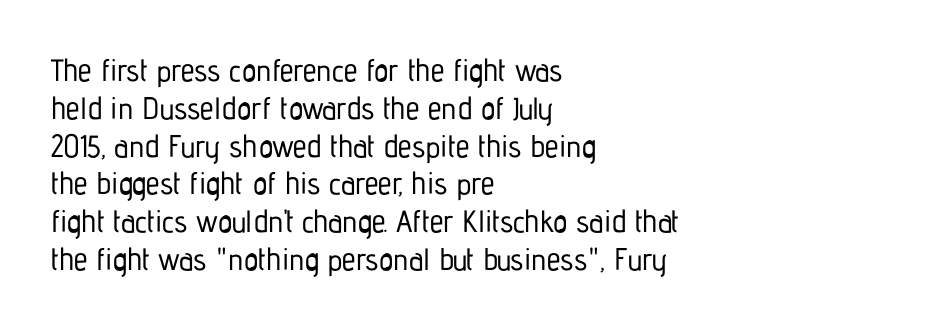
{"serif": "no", "italic": "no", "width": "condensed", "stroke_contrast": "low", "x_height": "medium", "monospaced": "no", "underline": "no", "align": "left", "line_spacing_ratio": 1.22, "letter_spacing": "normal", "letter_spacing_em": 0.0, "glyph_px": 31}
